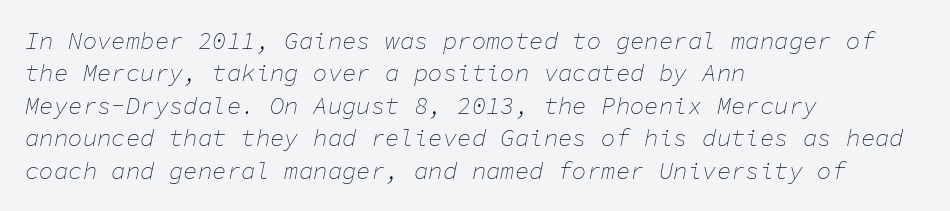
{"italic": "yes", "lean": "right", "slant_degrees": 11, "bold": "no", "underline": "no", "align": "left", "line_spacing": "normal", "line_spacing_ratio": 1.35, "letter_spacing": "normal", "letter_spacing_em": 0.0, "glyph_px": 24}
